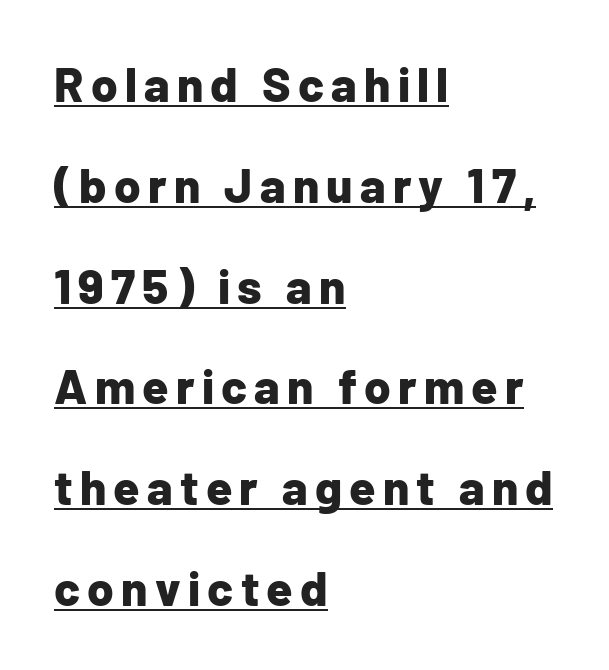
Q: Is the text bold? A: Yes.
Q: Is the text italic (slanted)? A: No, it is upright.
Q: Is the typeface a serif or a sans-serif typeface? A: Sans-serif.
Q: Is the text underlined? A: Yes.
Q: How is the paragraph aligned? A: Left-aligned.
Q: Is the spacing between lines tight, normal or loose? A: Loose.
Q: Width (condensed, normal, or wide)? A: Normal.
Q: Stroke contrast? A: Low.
Q: x-height? A: Medium.
Q: Monospaced? A: No.
